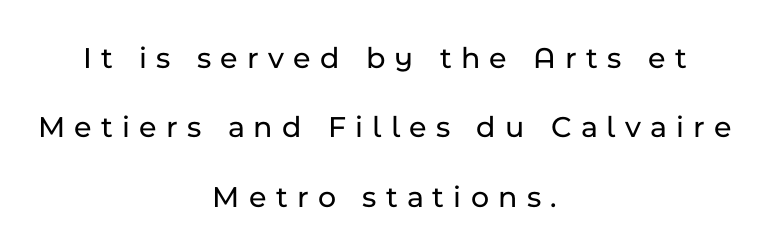
{"serif": "no", "italic": "no", "width": "normal", "stroke_contrast": "low", "x_height": "medium", "monospaced": "no", "underline": "no", "align": "center", "line_spacing": "loose", "line_spacing_ratio": 2.24, "letter_spacing": "wide", "letter_spacing_em": 0.3, "glyph_px": 31}
